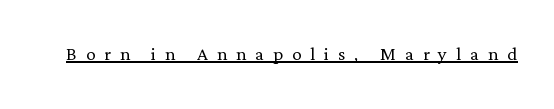
The tracking reads as deliberately expanded to a designer's eye. Honestly, the underline is the first thing you notice here. The letters look calm and open, with moderate or lighter stems. It's the straight-up-and-down kind of type.
